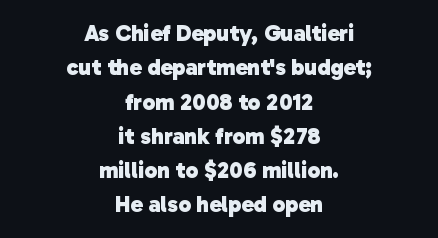
The glyphs have the mass of a bold cut. Caption: standard tracking, unaltered. Which margin do the lines hug? Neither — every line sits in the middle. Interline gaps are of average width in this sample. Bare-footed words on every line.
